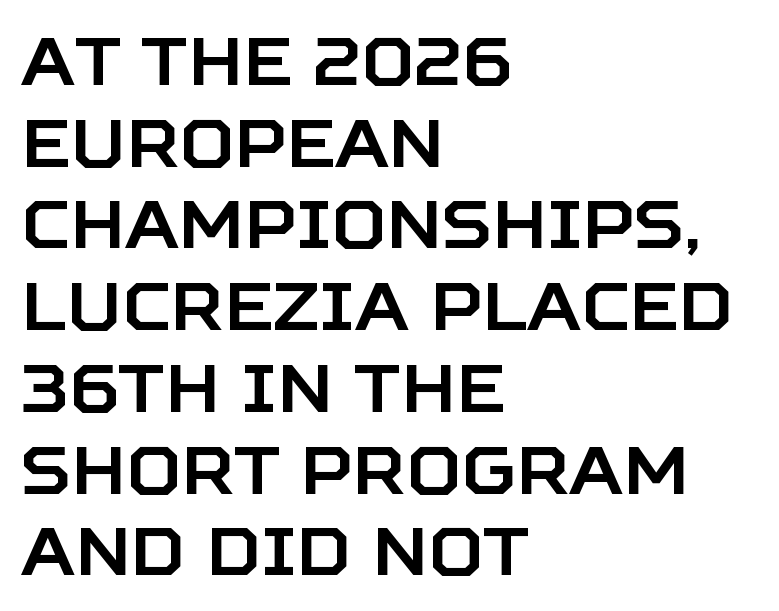
Q: Is the text italic (slanted)? A: No, it is upright.
Q: Is the typeface a serif or a sans-serif typeface? A: Sans-serif.
Q: Is the text underlined? A: No.
Q: How is the paragraph aligned? A: Left-aligned.
Q: Is the spacing between letters normal or unusually wide? A: Normal.
Q: Width (condensed, normal, or wide)? A: Normal.
Q: Stroke contrast? A: Low.
Q: x-height? A: Large.
Q: Monospaced? A: No.
